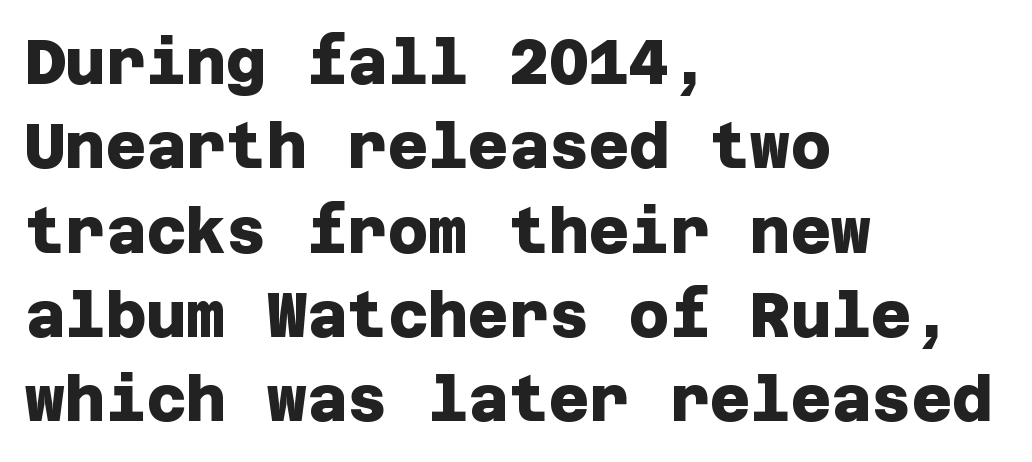
The image shows 62 px heavy sans-serif type; set left-aligned, normal line spacing (1.36x), normal letter spacing, not underlined; low stroke contrast and a large x-height.
